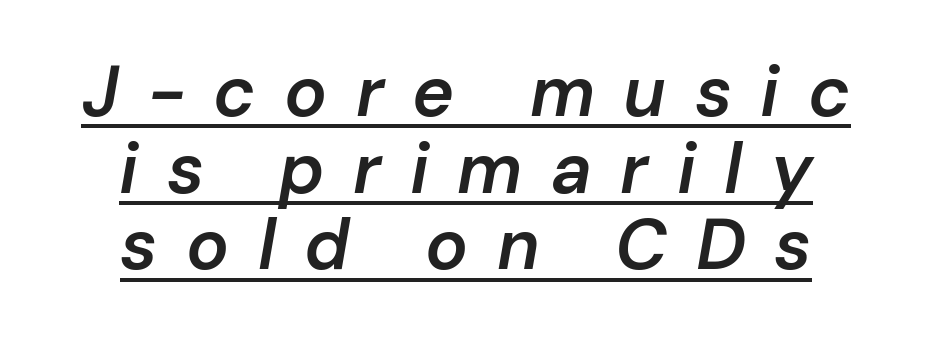
A typesetter would call this proportional, since set widths differ per character. The compositor balanced each line on the midline. Does a line run under the words? Yes, clearly. Does the lettering tilt? It does — this is italic. Notice the strokes are somewhat thickened but not fully heavy: this is a semibold. Each word looks stretched out because of the extra space between its letters.
